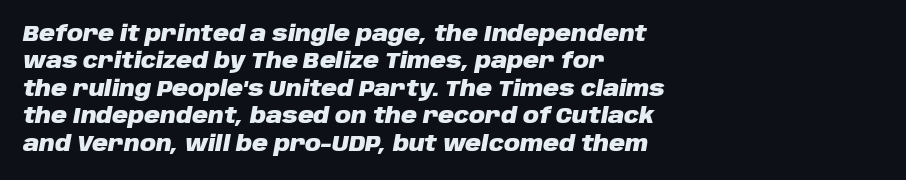
The image shows 22 px bold type, italic (leaning right); set left-aligned, normal line spacing (1.25x), normal letter spacing, not underlined.
